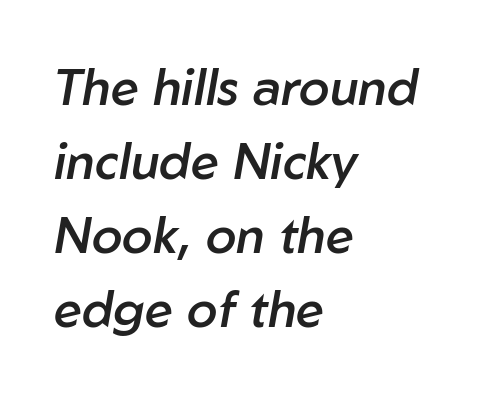
The compositor pushed each line to the left boundary. Every letter is mildly thick-stroked: semibold rather than bold. Does the leading feel generous? No, just average. The area under the type is left untouched. In terms of posture, this sample is oblique. Proportional: the letters do not fall into vertical columns.
